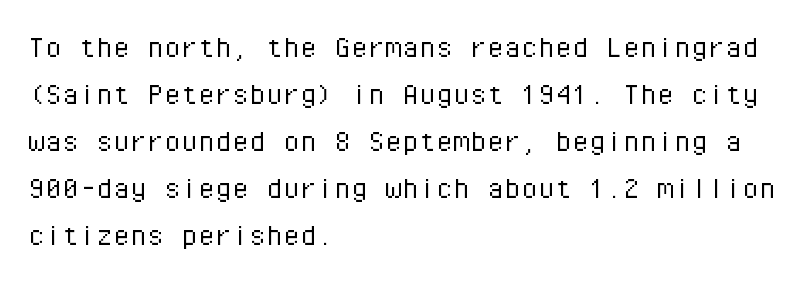
The image shows 34 px light sans-serif type, upright, monospaced; set left-aligned, normal line spacing (1.38x), normal letter spacing, not underlined; low stroke contrast and a medium x-height.
